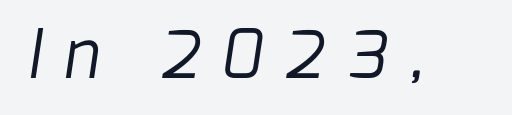
Q: Is the text bold? A: No.
Q: Is the typeface a serif or a sans-serif typeface? A: Sans-serif.
Q: Is the text underlined? A: No.
Q: Is the spacing between letters normal or unusually wide? A: Unusually wide.
Q: Width (condensed, normal, or wide)? A: Normal.
Q: Stroke contrast? A: Low.
Q: x-height? A: Medium.
Q: Monospaced? A: No.
